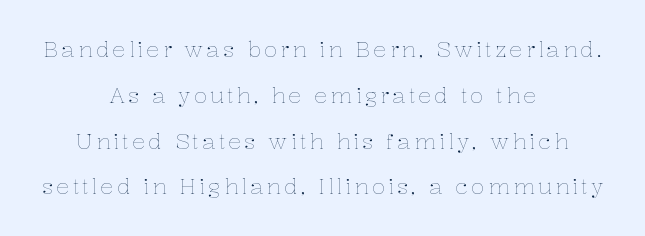
If you measured baseline to baseline, you'd find a long distance. Unbolded letterforms with no extra heft. The typography opts for an upright posture over an oblique one. These lines are centered, leaving both edges ragged. The string is rendered with underlining switched off.
